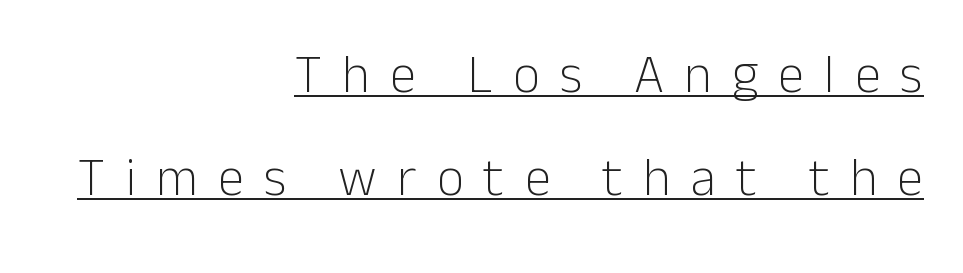
Q: Is the text bold? A: No.
Q: Is the text italic (slanted)? A: No, it is upright.
Q: Is the typeface a serif or a sans-serif typeface? A: Sans-serif.
Q: Is the text underlined? A: Yes.
Q: How is the paragraph aligned? A: Right-aligned.
Q: Is the spacing between letters normal or unusually wide? A: Unusually wide.
Q: Is the spacing between lines tight, normal or loose? A: Loose.
Q: Width (condensed, normal, or wide)? A: Normal.
Q: Stroke contrast? A: Low.
Q: x-height? A: Medium.
Q: Monospaced? A: No.
